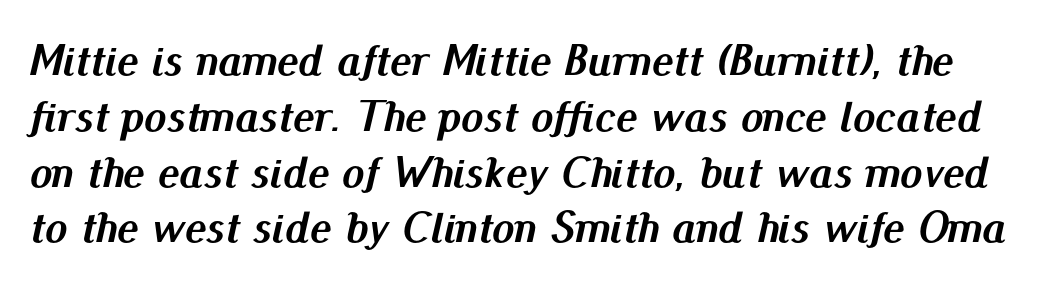
{"italic": "yes", "lean": "right", "slant_degrees": 13, "bold": "yes", "weight": "semibold", "width": "normal", "stroke_contrast": "medium", "x_height": "small", "monospaced": "no", "underline": "no", "line_spacing_ratio": 1.24, "letter_spacing": "normal", "letter_spacing_em": 0.0, "glyph_px": 45}
